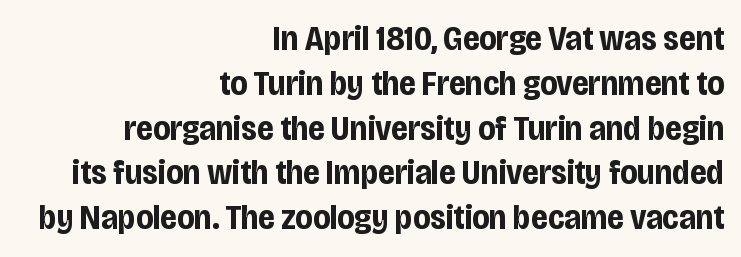
The image shows 35 px bold, condensed sans-serif type, upright; set right-aligned, normal line spacing (1.28x), normal letter spacing, not underlined; low stroke contrast and a large x-height.
